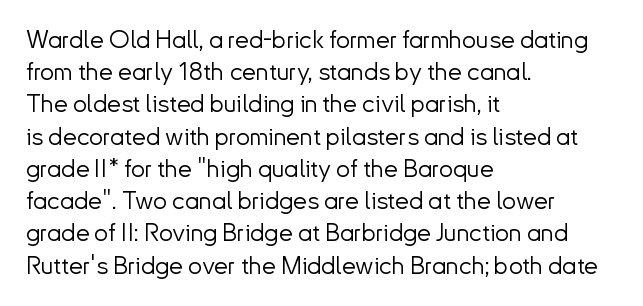
{"italic": "no", "bold": "no", "underline": "no", "align": "left", "line_spacing": "normal", "line_spacing_ratio": 1.29, "letter_spacing": "normal", "letter_spacing_em": 0.0, "glyph_px": 25}
